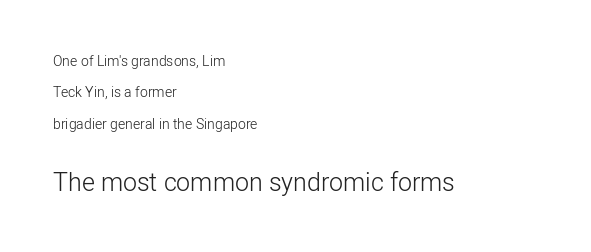
If you drew a line through each stem, it would be perfectly vertical. The tracking reads as untouched default to a designer's eye. Compared with typical paragraphs, the rows here are farther apart. Heft: none added — not bold. The space directly below the letters is spotless.
